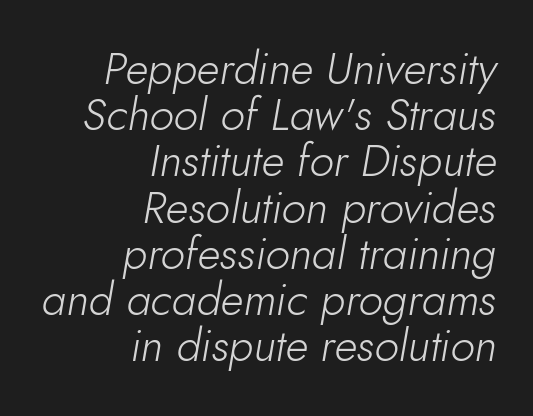
The passage shown stacks its lines with hardly any gap. Decoration check: the copy has no underline. No extra tracking has been applied to these lines. Leftover space on each line is placed entirely before the opening word. This reads as an unemphasized weight, regular at the heaviest.
